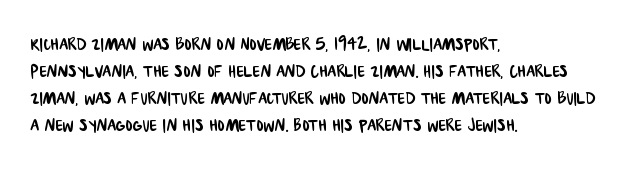
Q: Is the text underlined? A: No.
Q: How is the paragraph aligned? A: Left-aligned.
Q: Is the spacing between letters normal or unusually wide? A: Normal.
